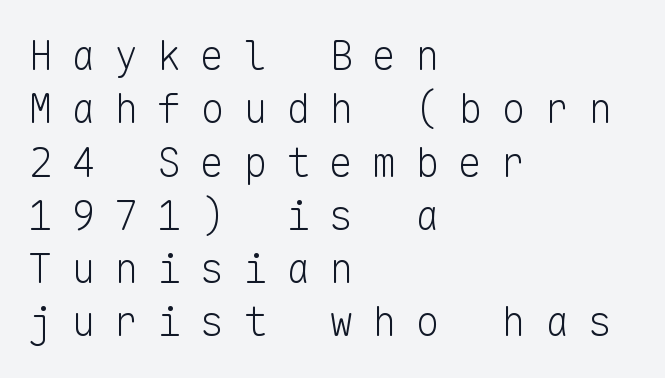
The image shows 41 px light sans-serif type, upright, monospaced; set left-aligned, normal line spacing (1.3x), unusually wide letter spacing (+0.45 em), not underlined; low stroke contrast and a medium x-height.
